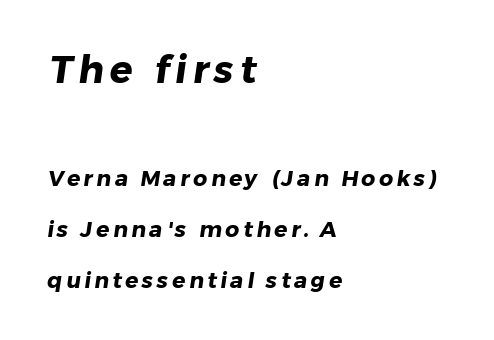
Successive baselines arrive slowly, with a big drop between each. Caption: multi-line text, flush left, ragged right. The string is rendered with underlining switched off. The passage shown is emphatically bold. Looks like regular typesetting: each glyph gets only the width it needs.
